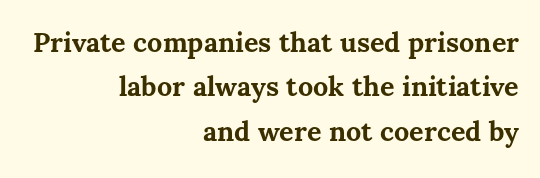
{"italic": "no", "bold": "yes", "underline": "no", "align": "right", "line_spacing": "normal", "line_spacing_ratio": 1.64, "letter_spacing": "normal", "letter_spacing_em": 0.0, "glyph_px": 27}
